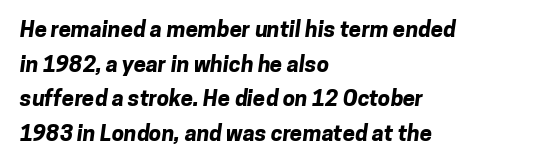
The image shows 22 px bold type; set left-aligned, normal line spacing (1.57x), normal letter spacing, not underlined.
